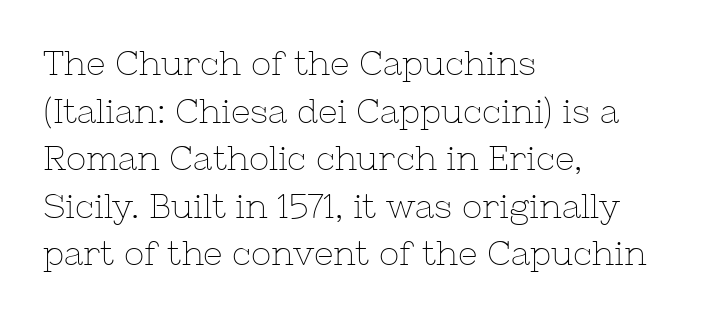
The image shows 34 px thin serif type, upright; set left-aligned, normal line spacing (1.4x), normal letter spacing, not underlined; low stroke contrast and a medium x-height.
